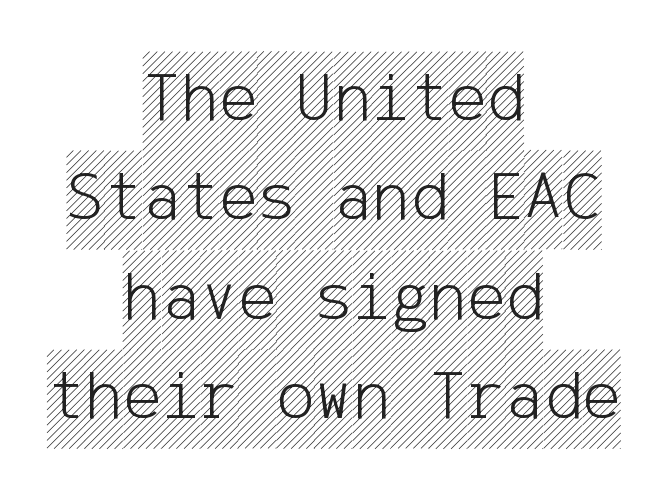
It's the straight-up-and-down kind of type. Is the letter spacing exaggerated? No — it looks like the ordinary default. Any mark beneath the type? The region is blank. Regular leading. Alignment: centered.
